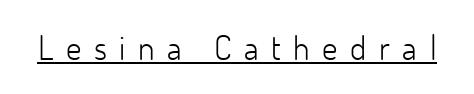
{"serif": "no", "italic": "no", "bold": "no", "weight": "light", "width": "normal", "stroke_contrast": "low", "x_height": "small", "monospaced": "no", "underline": "yes", "letter_spacing": "wide", "letter_spacing_em": 0.37, "glyph_px": 34}
